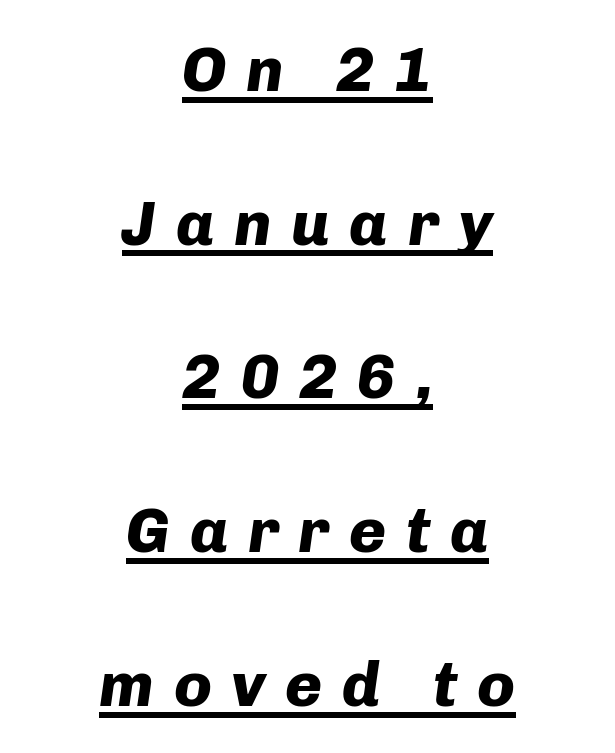
Q: Is the text bold? A: Yes.
Q: Is the text italic (slanted)? A: Yes, it leans right by about 8 degrees.
Q: Is the text underlined? A: Yes.
Q: How is the paragraph aligned? A: Centered.
Q: Is the spacing between letters normal or unusually wide? A: Unusually wide.
Q: Is the spacing between lines tight, normal or loose? A: Loose.
Q: Width (condensed, normal, or wide)? A: Normal.
Q: Stroke contrast? A: Low.
Q: x-height? A: Medium.
Q: Monospaced? A: No.
